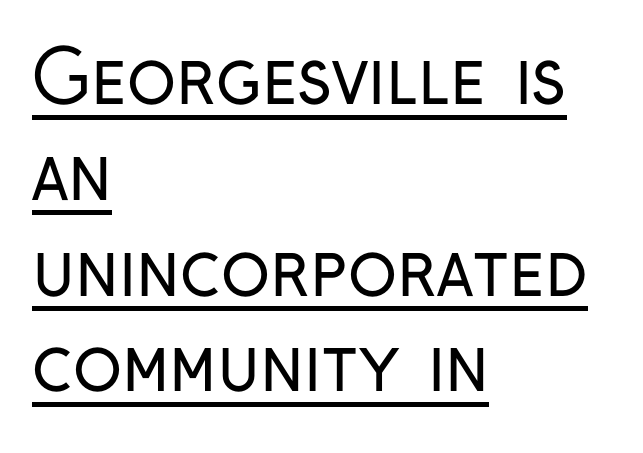
{"serif": "no", "italic": "no", "bold": "no", "weight": "regular", "width": "condensed", "stroke_contrast": "low", "x_height": "medium", "monospaced": "no", "underline": "yes", "align": "left", "line_spacing": "normal", "line_spacing_ratio": 1.33, "letter_spacing": "normal", "letter_spacing_em": 0.0, "glyph_px": 72}
